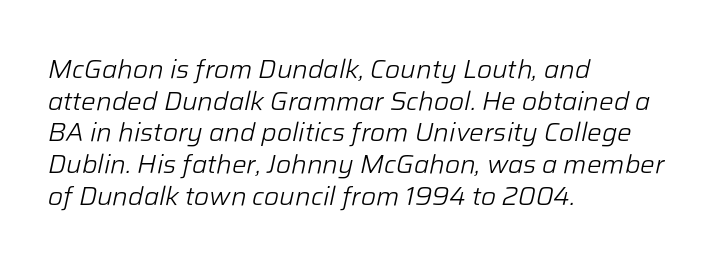
No letter is thick-stroked: the sample isn't bold. The passage shown has conventional tracking throughout. Check under the words: just untouched page. Style check: oblique. One-word summary of the alignment: left.
